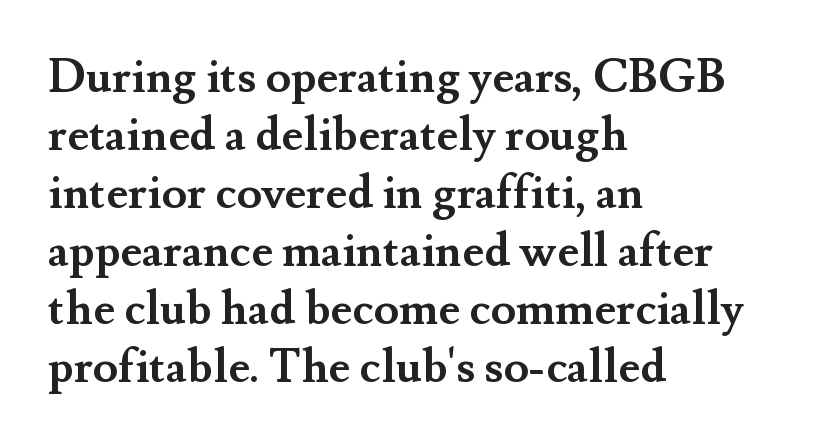
The image shows 46 px semibold serif type, upright; set left-aligned, normal line spacing (1.26x), normal letter spacing, not underlined; medium stroke contrast and a small x-height.
